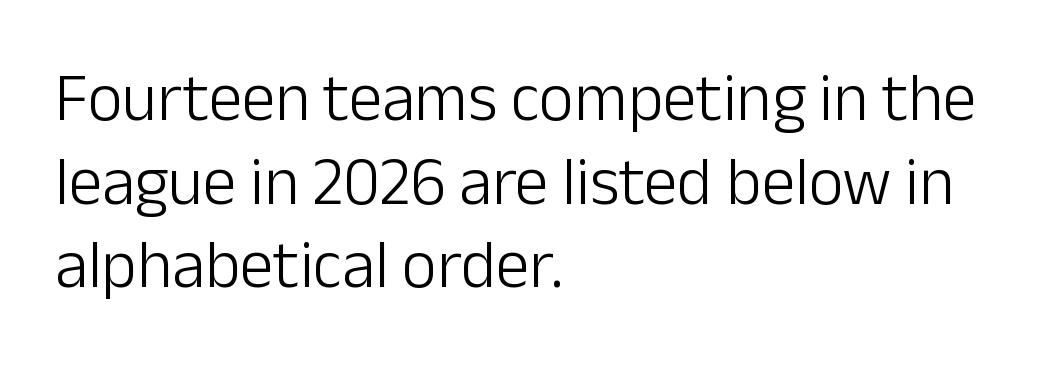
{"serif": "no", "italic": "no", "bold": "no", "weight": "light", "width": "normal", "stroke_contrast": "low", "x_height": "medium", "monospaced": "no", "underline": "no", "align": "left", "line_spacing": "normal", "line_spacing_ratio": 1.25, "letter_spacing": "normal", "letter_spacing_em": 0.0, "glyph_px": 67}
